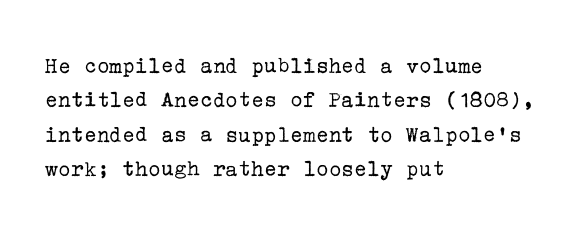
Q: Is the text bold? A: No.
Q: Is the text italic (slanted)? A: No, it is upright.
Q: Is the text underlined? A: No.
Q: How is the paragraph aligned? A: Left-aligned.
Q: Is the spacing between letters normal or unusually wide? A: Normal.
Q: Is the spacing between lines tight, normal or loose? A: Normal.
